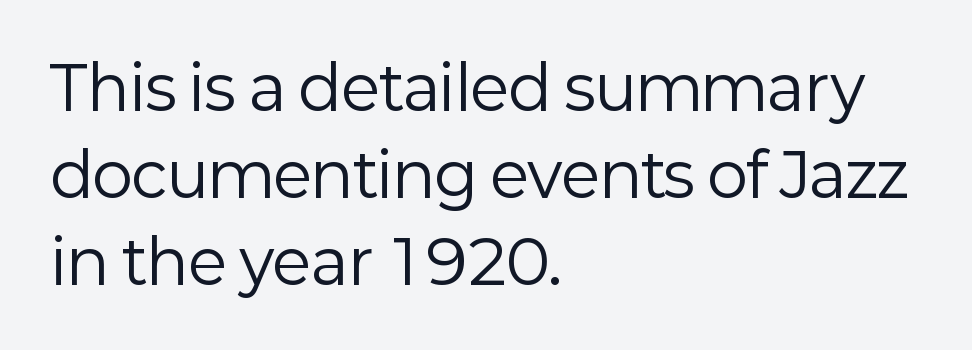
{"serif": "no", "italic": "no", "bold": "no", "weight": "regular", "width": "normal", "stroke_contrast": "low", "x_height": "medium", "monospaced": "no", "underline": "no", "align": "left", "line_spacing": "normal", "line_spacing_ratio": 1.43, "letter_spacing": "normal", "letter_spacing_em": 0.0, "glyph_px": 61}
